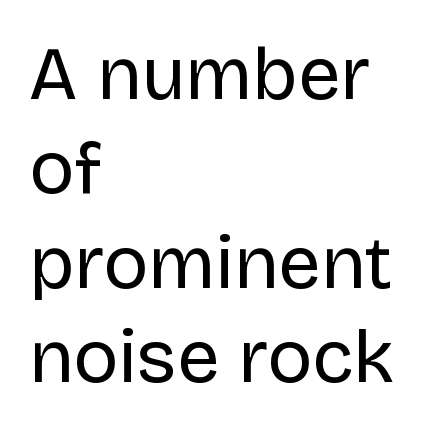
Q: Is the text bold? A: No.
Q: Is the text italic (slanted)? A: No, it is upright.
Q: Is the typeface a serif or a sans-serif typeface? A: Sans-serif.
Q: Is the text underlined? A: No.
Q: How is the paragraph aligned? A: Left-aligned.
Q: Is the spacing between letters normal or unusually wide? A: Normal.
Q: Is the spacing between lines tight, normal or loose? A: Normal.
Q: Width (condensed, normal, or wide)? A: Normal.
Q: Stroke contrast? A: Low.
Q: x-height? A: Large.
Q: Monospaced? A: No.
